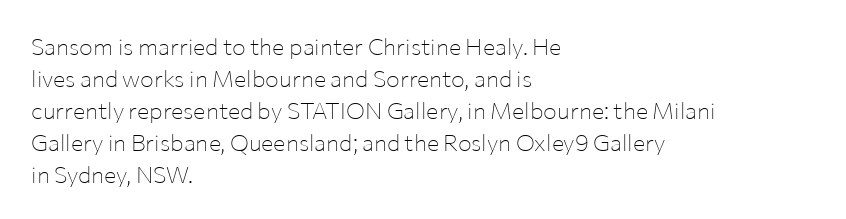
Q: Is the text bold? A: No.
Q: Is the text italic (slanted)? A: No, it is upright.
Q: Is the text underlined? A: No.
Q: How is the paragraph aligned? A: Left-aligned.
Q: Is the spacing between letters normal or unusually wide? A: Normal.
Q: Is the spacing between lines tight, normal or loose? A: Normal.
